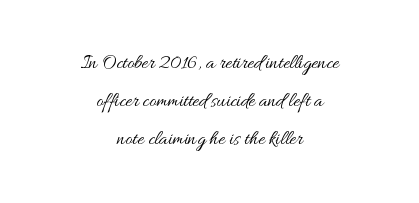
If you folded the block vertically in half, each line would mirror itself in length. The block of text is sparse from top to bottom, with ample space between rows. Each stroke keeps to a modest, everyday thickness or less. Each row of text sits above clean, open space.
